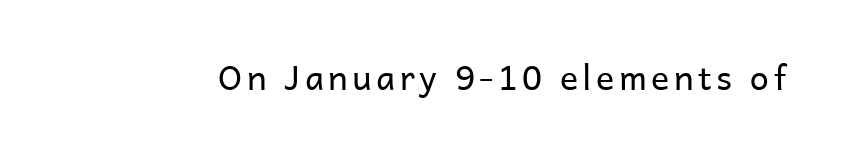
The image shows 34 px regular-weight sans-serif type, upright; set not underlined; low stroke contrast and a medium x-height.
